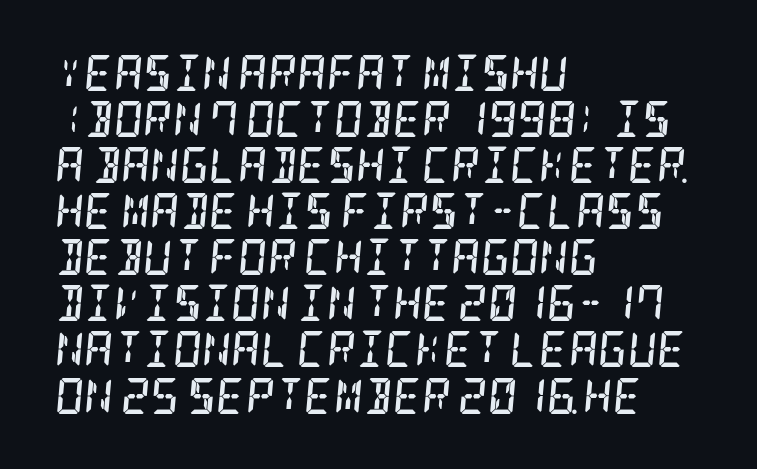
The image shows 36 px semibold, condensed serif type, italic (leaning right); set left-aligned, normal line spacing (1.28x), normal letter spacing, not underlined; low stroke contrast and a large x-height.
